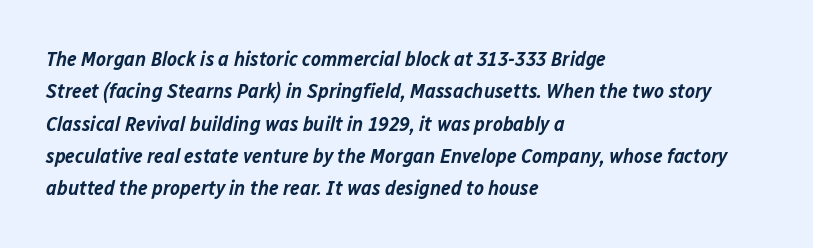
{"italic": "yes", "lean": "right", "slant_degrees": 12, "bold": "semi", "underline": "no", "align": "left", "line_spacing": "normal", "line_spacing_ratio": 1.54, "letter_spacing": "normal", "letter_spacing_em": 0.0, "glyph_px": 21}
